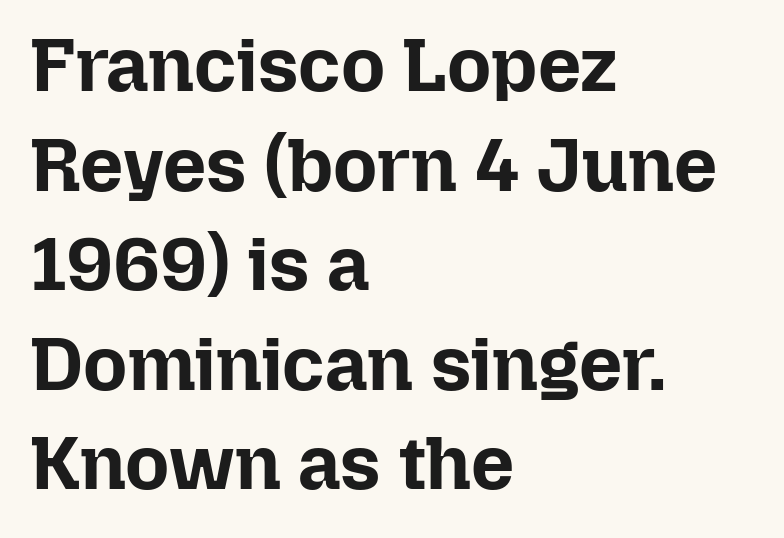
Q: Is the text bold? A: Yes.
Q: Is the text italic (slanted)? A: No, it is upright.
Q: Is the text underlined? A: No.
Q: How is the paragraph aligned? A: Left-aligned.
Q: Is the spacing between letters normal or unusually wide? A: Normal.
Q: Is the spacing between lines tight, normal or loose? A: Normal.
Q: Width (condensed, normal, or wide)? A: Normal.
Q: Stroke contrast? A: Low.
Q: x-height? A: Medium.
Q: Monospaced? A: No.
